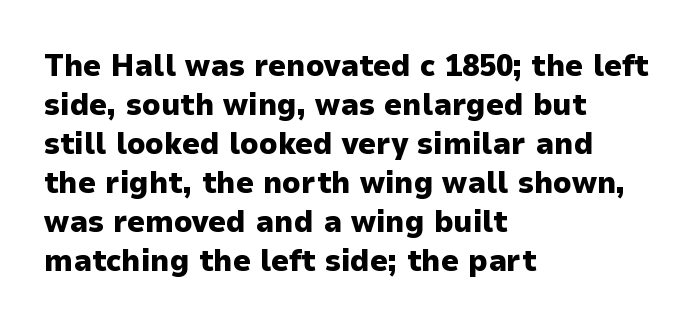
Letters rest on an invisible, unmarked baseline. If you drew a line through each stem, it would be perfectly vertical. The lines sit at an ordinary, default distance from one another. The font family rendered here belongs to the sans-serif group. Characters follow at the spacing the type designer built in. Which margin do the lines hug? The left one — the right edge is uneven.
